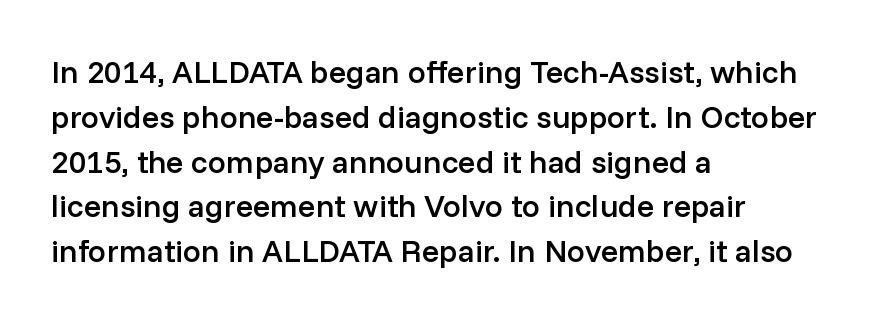
The image shows 32 px semibold sans-serif type, upright; set left-aligned, normal line spacing (1.4x), normal letter spacing, not underlined; low stroke contrast and a medium x-height.
